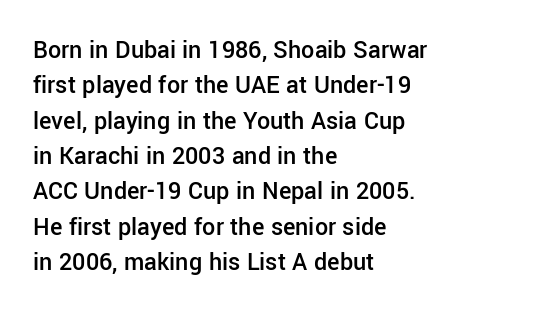
The image shows 26 px text type, upright; set left-aligned, normal line spacing (1.36x), normal letter spacing, not underlined.
